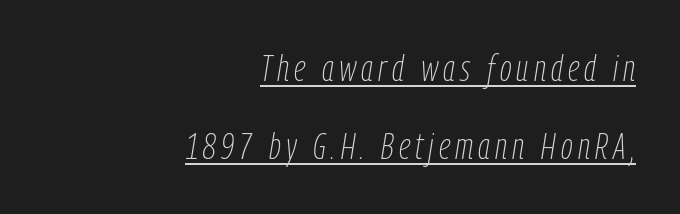
{"italic": "yes", "lean": "right", "slant_degrees": 9, "bold": "no", "weight": "thin", "width": "condensed", "stroke_contrast": "low", "x_height": "medium", "monospaced": "no", "underline": "yes", "align": "right", "line_spacing": "loose", "line_spacing_ratio": 2.11, "glyph_px": 37}
